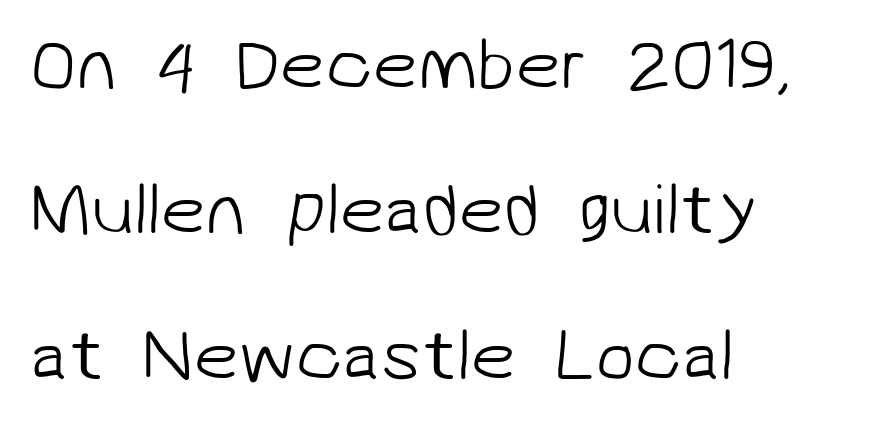
Heft: none added — not bold. This is sans-serif lettering, the kind often seen on screens and signage. Letter spacing: default. The passage is arranged the way most books set body copy — flush left. The letters advance in unequal steps, a hallmark of proportional type.
